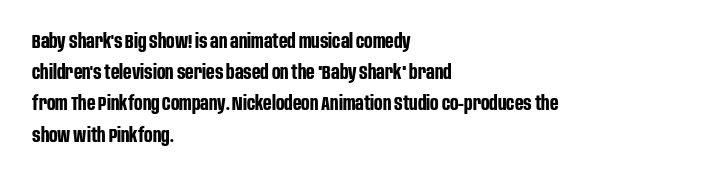
The image shows 20 px bold type, upright; set left-aligned, normal line spacing (1.56x), normal letter spacing, not underlined.
